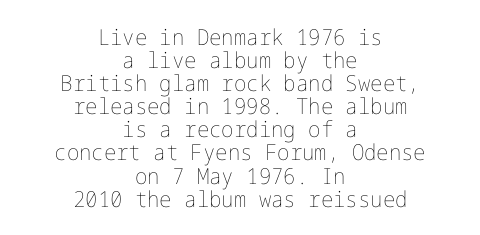
Rule under the text: the space is simply empty. The letters look calm and open, with moderate or lighter stems. Is there any slant? The stems are plumb. Horizontal bands of white between lines are thin slivers. Spacing between characters is what you'd get straight out of the box.
